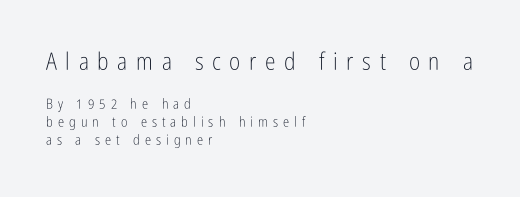
Q: Is the text bold? A: No.
Q: Is the text italic (slanted)? A: No, it is upright.
Q: Is the text underlined? A: No.
Q: How is the paragraph aligned? A: Left-aligned.
Q: Is the spacing between letters normal or unusually wide? A: Unusually wide.
Q: Is the spacing between lines tight, normal or loose? A: Normal.
Q: Which block of text is set in a larger size, the first (top) or the second (bottom)? A: The first (top) one.
